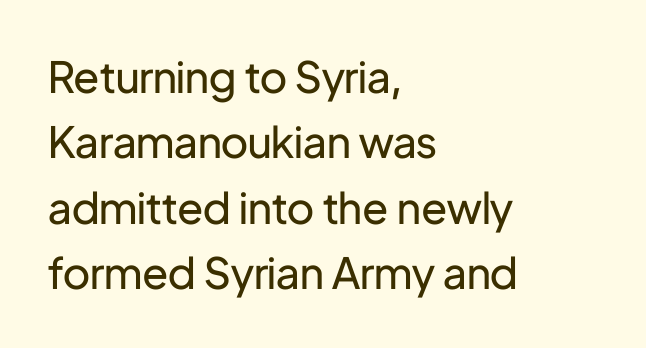
{"serif": "no", "italic": "no", "bold": "no", "weight": "regular", "width": "normal", "stroke_contrast": "low", "x_height": "medium", "monospaced": "no", "underline": "no", "align": "left", "line_spacing": "normal", "line_spacing_ratio": 1.52, "letter_spacing": "normal", "letter_spacing_em": 0.0, "glyph_px": 43}
